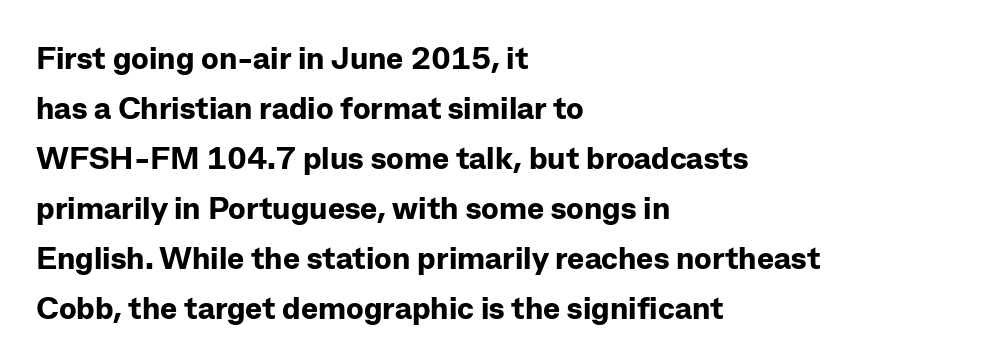
{"serif": "no", "italic": "no", "bold": "yes", "weight": "bold", "width": "normal", "stroke_contrast": "low", "x_height": "medium", "monospaced": "no", "underline": "no", "align": "left", "line_spacing": "normal", "line_spacing_ratio": 1.56, "letter_spacing": "normal", "letter_spacing_em": 0.0, "glyph_px": 32}
